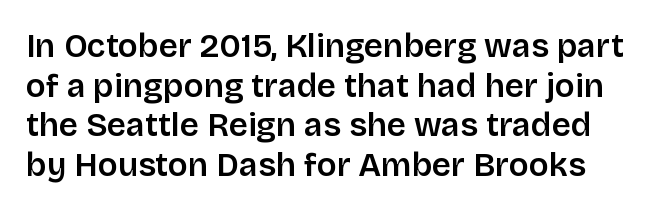
Emphasis by weight is partial: semibold. Does the lettering tilt? It doesn't — this is upright. Nobody touched the tracking dial on this one. The characters display no serif detailing; their extremities are plain. The specimen omits any rule beneath the text block's lines.
